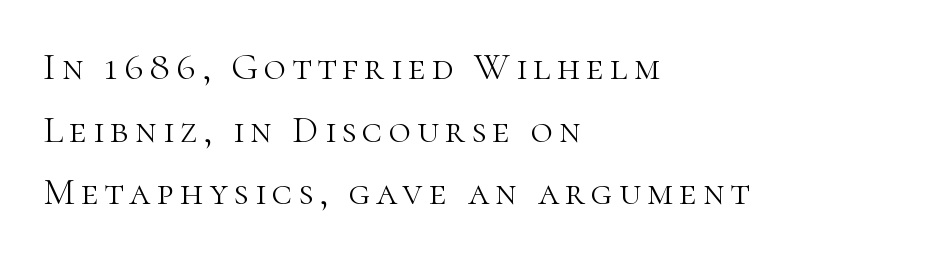
The image shows 38 px light serif type, upright; set left-aligned, normal line spacing (1.65x), not underlined; high stroke contrast and a medium x-height.
